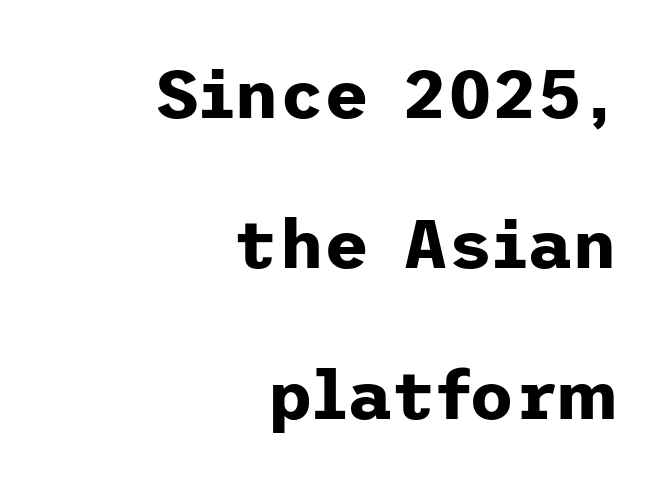
The image shows 69 px bold sans-serif type, upright; set right-aligned, loose line spacing (2.18x), normal letter spacing, not underlined; low stroke contrast and a medium x-height.
